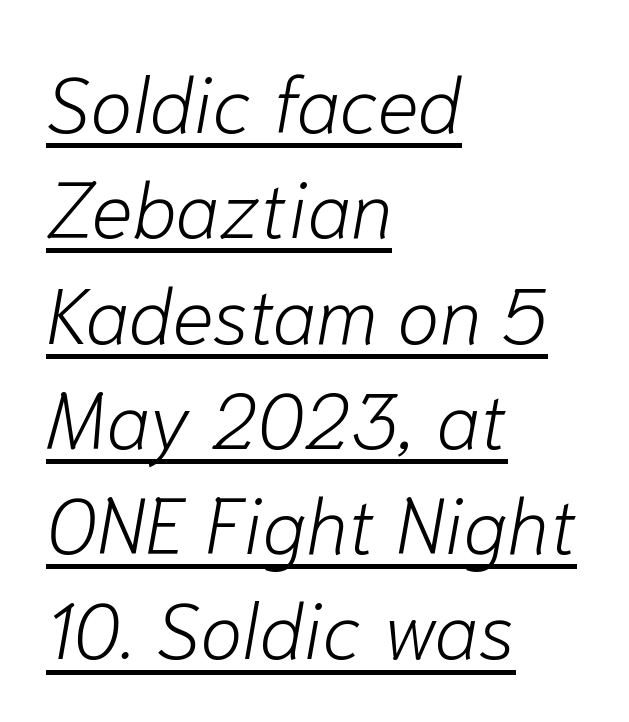
Letters have the restrained weight of plain body copy at most. You could call the tracking neutral — neither tight nor loose. The font's italic variant was chosen for this text. Character widths vary here, with narrow letters taking less room than wide ones. What's the leading like? Ordinary, nothing unusual.
